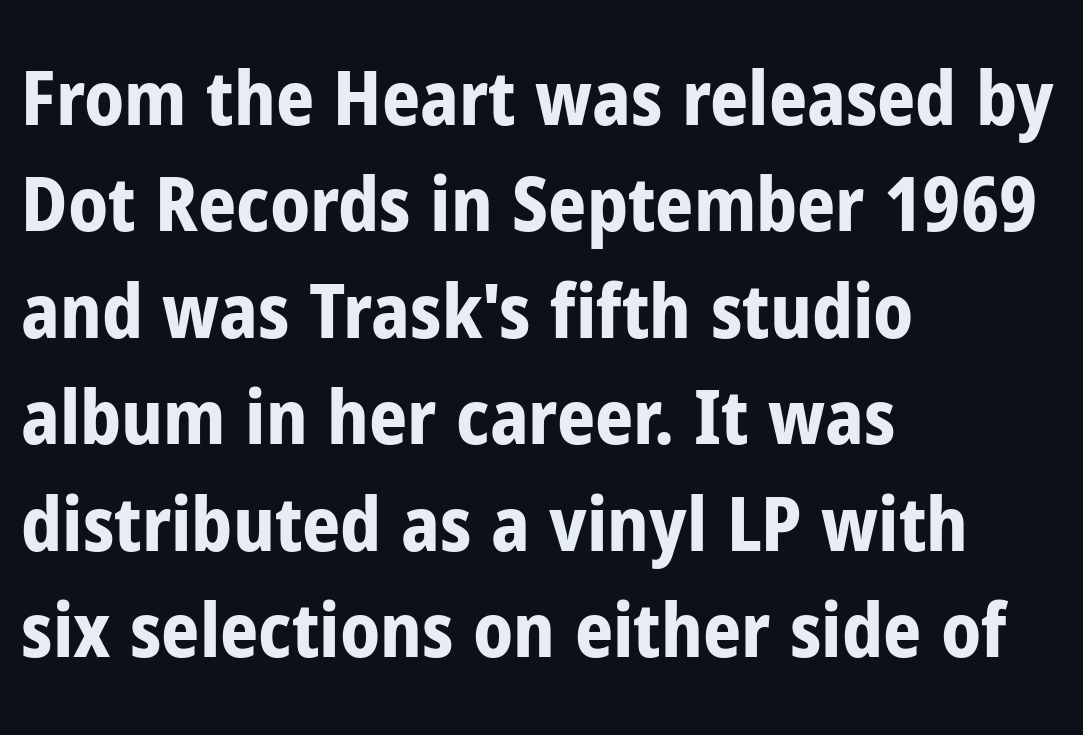
The image shows 75 px bold, condensed sans-serif type, upright; set left-aligned, normal line spacing (1.42x), normal letter spacing, not underlined; low stroke contrast and a medium x-height.
